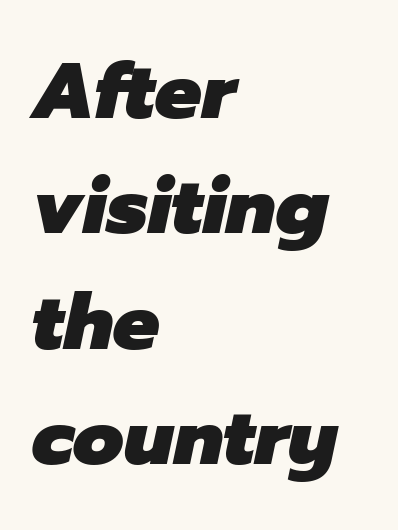
The image shows 78 px heavy type, italic (leaning right); set left-aligned, normal line spacing (1.48x), normal letter spacing, not underlined; low stroke contrast and a medium x-height.
